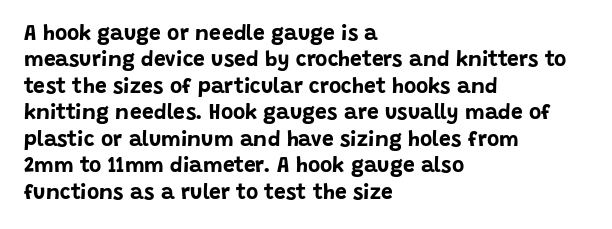
What weight is shown? A full bold with thick strokes. The lettering holds an erect, upright posture throughout. Plain, unruled lines of type. The rendering keeps characters at their native spacing. Leading: standard.
